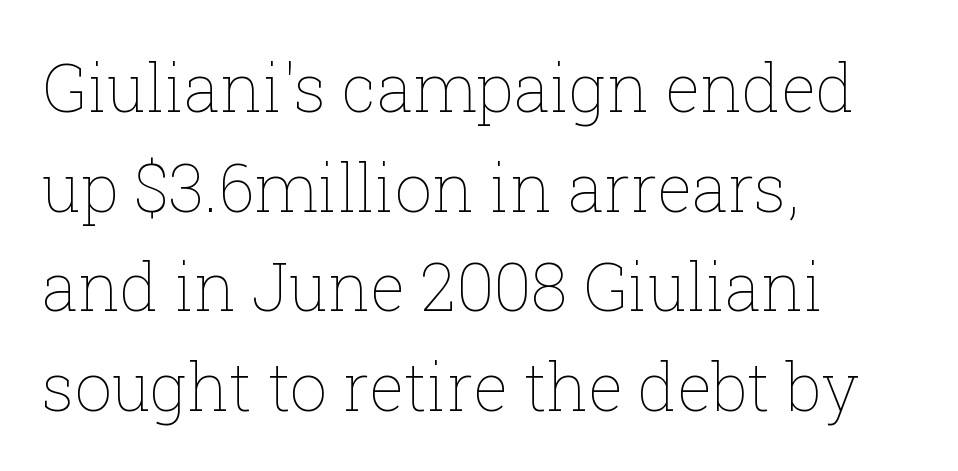
The baseline area is clear. Here the designer chose a conventional face with non-uniform glyph widths. No extra tracking has been applied to these lines. Regular leading. The type sits square on the baseline with zero lean.
